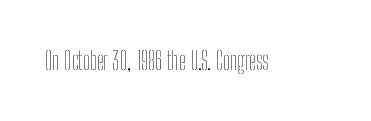
{"italic": "no", "bold": "no", "underline": "no", "letter_spacing": "normal", "letter_spacing_em": 0.0, "glyph_px": 25}
